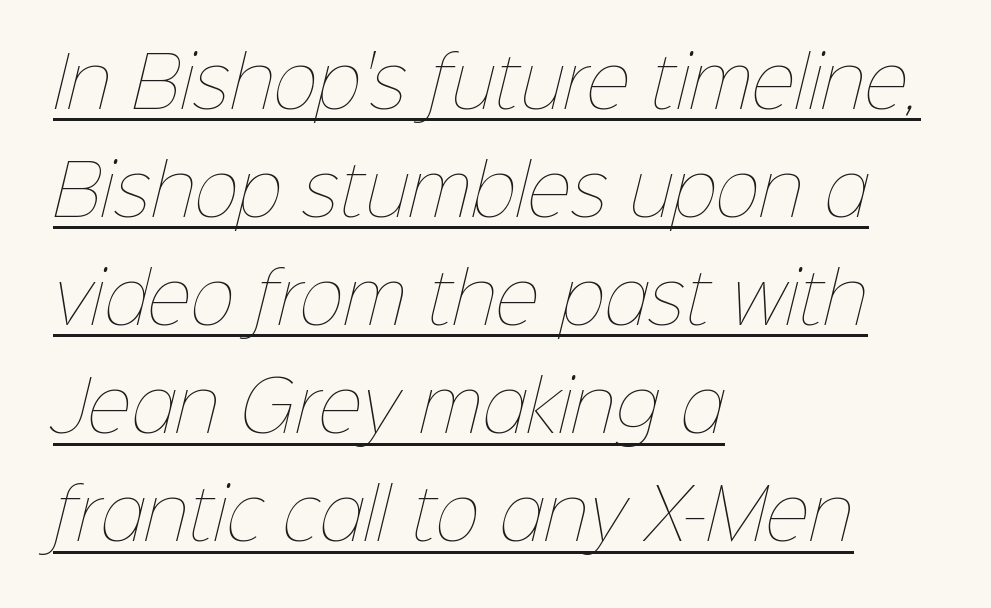
Compared with undecorated copy, this sample adds a rule below the words. The typesetter chose a ragged-right arrangement here. Proportional: the letters do not fall into vertical columns. Vertical stems look standard width or narrower in stroke. Spacing between characters is what you'd get straight out of the box. Compared with typical paragraphs, the rows here are spaced about the same.
